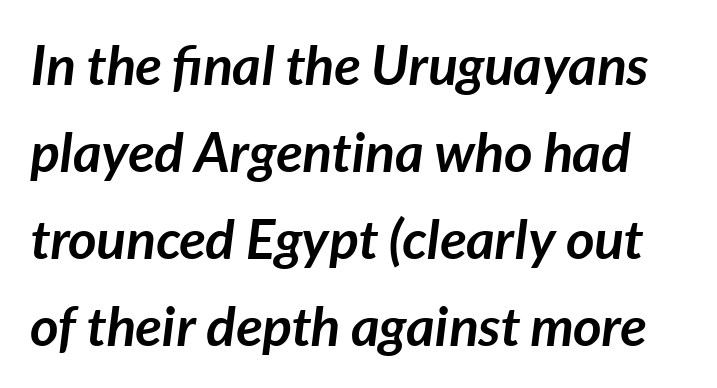
{"italic": "yes", "lean": "right", "slant_degrees": 7, "bold": "yes", "weight": "semibold", "width": "normal", "stroke_contrast": "low", "x_height": "medium", "monospaced": "no", "underline": "no", "line_spacing": "normal", "line_spacing_ratio": 1.58, "letter_spacing": "normal", "letter_spacing_em": 0.0, "glyph_px": 55}
